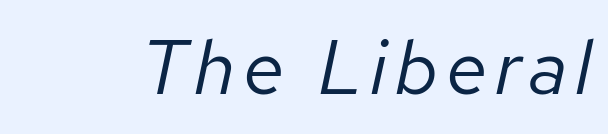
The image shows 76 px regular-weight type, italic (leaning right); set not underlined; low stroke contrast and a medium x-height.
